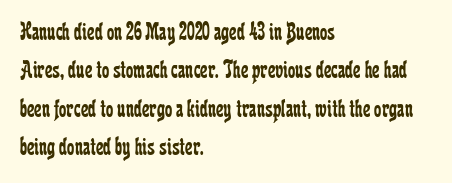
{"italic": "no", "bold": "no", "underline": "no", "align": "left", "line_spacing": "normal", "line_spacing_ratio": 1.48, "letter_spacing": "normal", "letter_spacing_em": 0.0, "glyph_px": 26}
